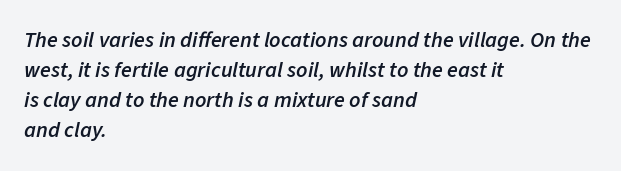
The image shows 22 px text type, italic (leaning right); set left-aligned, normal line spacing (1.37x), normal letter spacing, not underlined.
